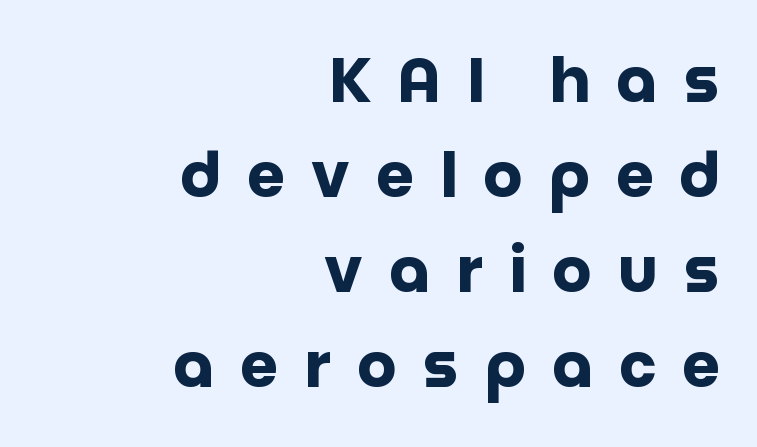
{"serif": "no", "italic": "no", "bold": "yes", "weight": "heavy", "width": "normal", "stroke_contrast": "low", "x_height": "large", "monospaced": "no", "underline": "no", "align": "right", "line_spacing": "normal", "line_spacing_ratio": 1.56, "letter_spacing": "wide", "letter_spacing_em": 0.43, "glyph_px": 61}
